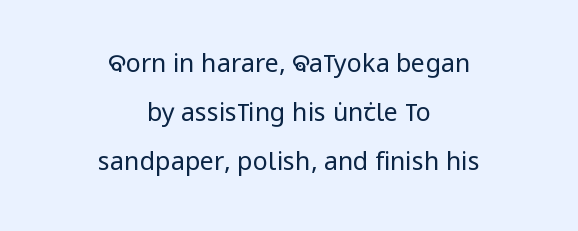
{"italic": "no", "bold": "no", "underline": "no", "align": "center", "line_spacing": "loose", "line_spacing_ratio": 1.97, "letter_spacing": "normal", "letter_spacing_em": 0.0, "glyph_px": 25}
